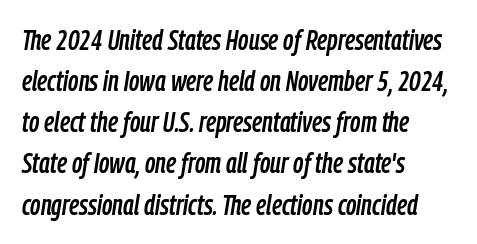
Q: Is the text italic (slanted)? A: Yes, it leans right by about 9 degrees.
Q: Is the text underlined? A: No.
Q: How is the paragraph aligned? A: Left-aligned.
Q: Is the spacing between letters normal or unusually wide? A: Normal.
Q: Is the spacing between lines tight, normal or loose? A: Normal.
Q: Width (condensed, normal, or wide)? A: Condensed.
Q: Stroke contrast? A: Low.
Q: x-height? A: Medium.
Q: Monospaced? A: No.
